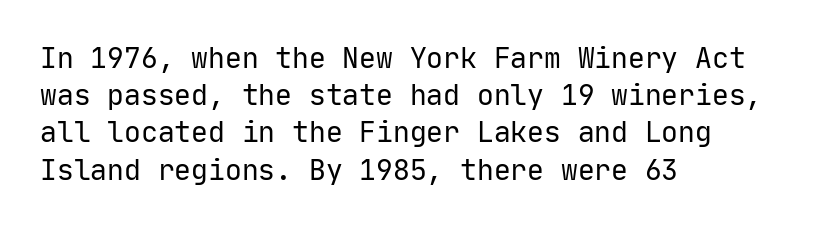
Is the letter spacing exaggerated? No — it looks like the ordinary default. A quiet, ordinary-to-light weight characterises the typeface. The letters march in equal steps, a hallmark of fixed-pitch type. Style check: upright. The string is rendered with underlining switched off.
